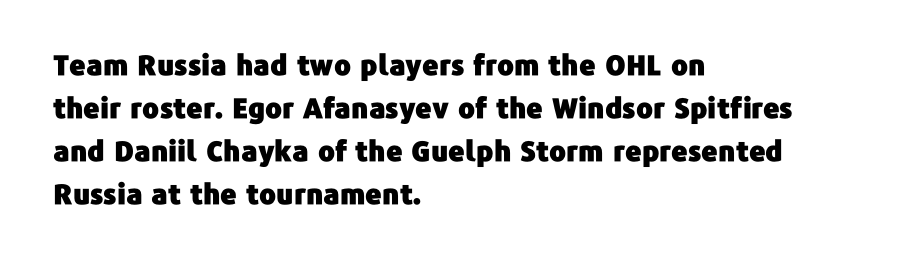
The image shows 28 px sans-serif type, upright; set left-aligned, normal line spacing (1.54x), normal letter spacing, not underlined; low stroke contrast and a medium x-height.
